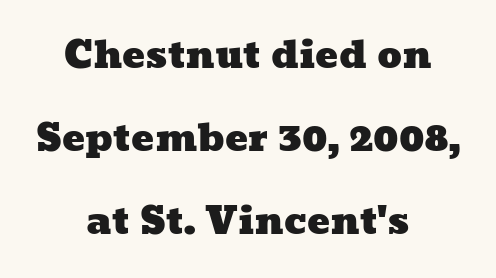
The image shows 38 px wide type; set centered, loose line spacing (2.18x), normal letter spacing, not underlined; low stroke contrast and a medium x-height.
